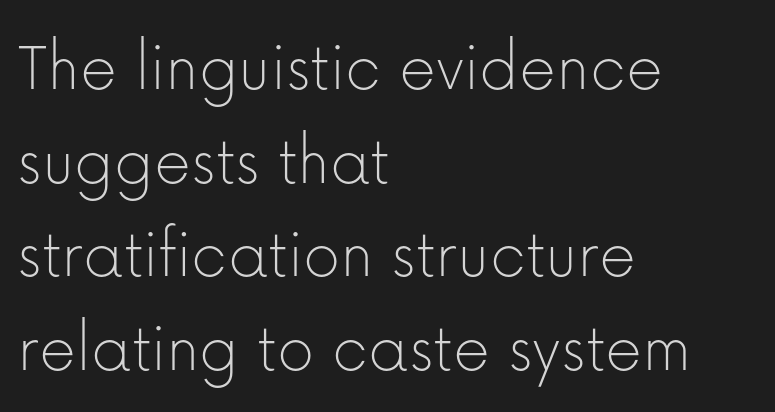
The image shows 72 px thin sans-serif type, upright; set left-aligned, normal line spacing (1.3x), normal letter spacing, not underlined; low stroke contrast and a medium x-height.
